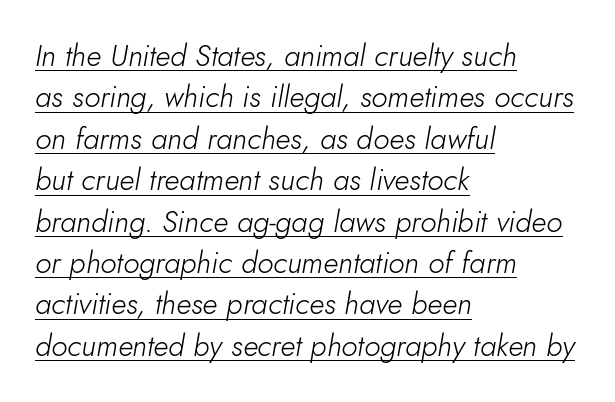
{"italic": "yes", "lean": "right", "slant_degrees": 10, "bold": "no", "weight": "light", "width": "normal", "stroke_contrast": "low", "x_height": "small", "monospaced": "no", "underline": "yes", "align": "left", "line_spacing": "normal", "line_spacing_ratio": 1.38, "letter_spacing": "normal", "letter_spacing_em": 0.0, "glyph_px": 30}
